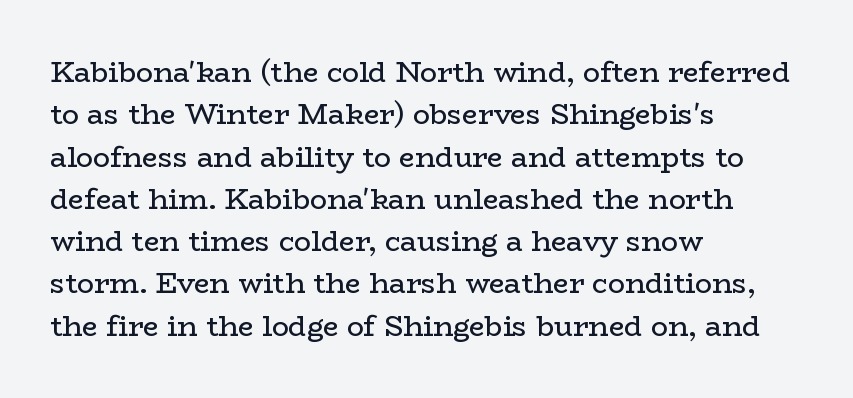
Q: Is the text bold? A: No.
Q: Is the text italic (slanted)? A: No, it is upright.
Q: Is the typeface a serif or a sans-serif typeface? A: Serif.
Q: Is the text underlined? A: No.
Q: How is the paragraph aligned? A: Left-aligned.
Q: Is the spacing between letters normal or unusually wide? A: Normal.
Q: Is the spacing between lines tight, normal or loose? A: Normal.
Q: Width (condensed, normal, or wide)? A: Wide.
Q: Stroke contrast? A: Low.
Q: x-height? A: Medium.
Q: Monospaced? A: No.
